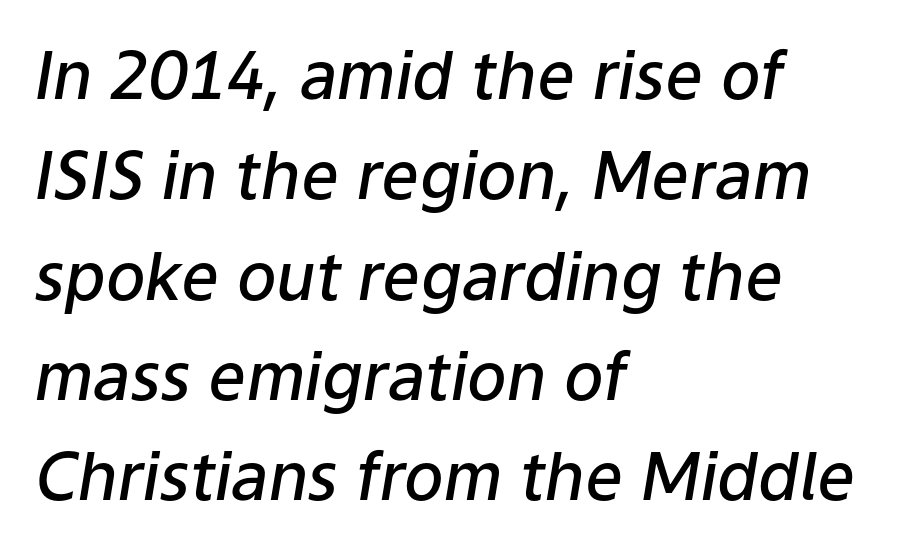
The letters sit at their default tracking, neither squeezed nor spread. Compared with a centered layout, this one pins lines to the left instead. Honestly, there is no underline to notice here at all. You could not count columns in this text — the font is proportionally spaced. These lines were composed using italics.
